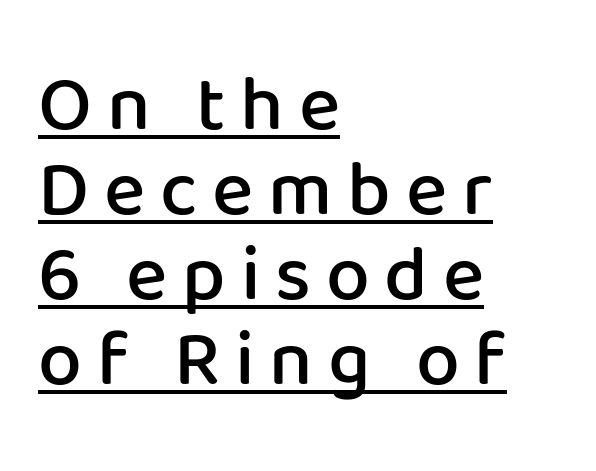
The image shows 78 px semibold sans-serif type, upright; set left-aligned, tight line spacing (1.09x), underlined; low stroke contrast and a medium x-height.
